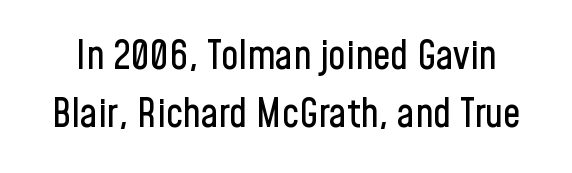
Q: Is the text italic (slanted)? A: No, it is upright.
Q: Is the typeface a serif or a sans-serif typeface? A: Sans-serif.
Q: Is the text underlined? A: No.
Q: Is the spacing between letters normal or unusually wide? A: Normal.
Q: Is the spacing between lines tight, normal or loose? A: Normal.
Q: Width (condensed, normal, or wide)? A: Condensed.
Q: Stroke contrast? A: Low.
Q: x-height? A: Medium.
Q: Monospaced? A: No.
